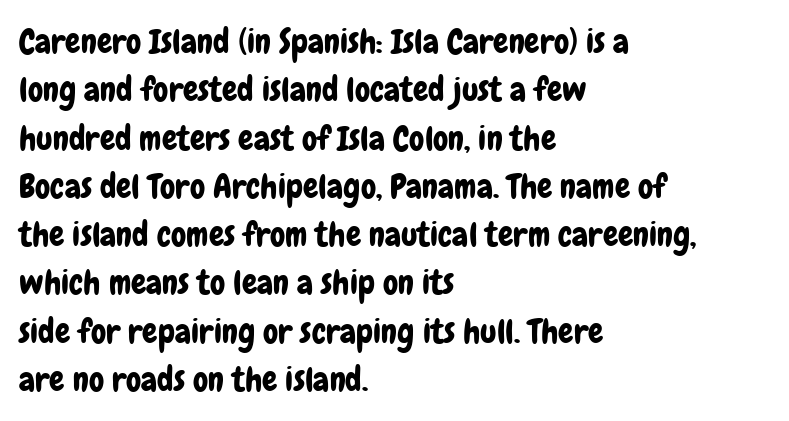
Q: Is the text italic (slanted)? A: No, it is upright.
Q: Is the typeface a serif or a sans-serif typeface? A: Sans-serif.
Q: Is the text underlined? A: No.
Q: How is the paragraph aligned? A: Left-aligned.
Q: Is the spacing between letters normal or unusually wide? A: Normal.
Q: Is the spacing between lines tight, normal or loose? A: Normal.
Q: Width (condensed, normal, or wide)? A: Condensed.
Q: Stroke contrast? A: Low.
Q: x-height? A: Medium.
Q: Monospaced? A: No.
